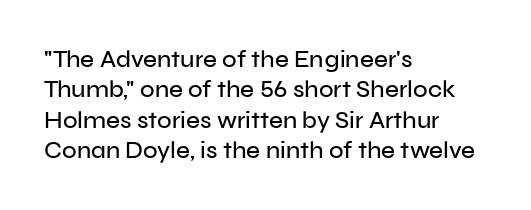
{"italic": "no", "underline": "no", "align": "left", "line_spacing": "normal", "line_spacing_ratio": 1.27, "letter_spacing": "normal", "letter_spacing_em": 0.0, "glyph_px": 24}
